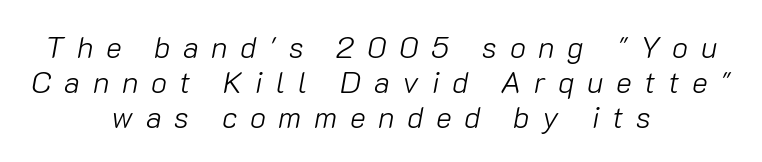
{"italic": "yes", "lean": "right", "slant_degrees": 10, "bold": "no", "weight": "light", "width": "normal", "stroke_contrast": "low", "x_height": "medium", "monospaced": "no", "underline": "no", "align": "center", "line_spacing_ratio": 1.16, "letter_spacing": "wide", "letter_spacing_em": 0.42, "glyph_px": 30}
